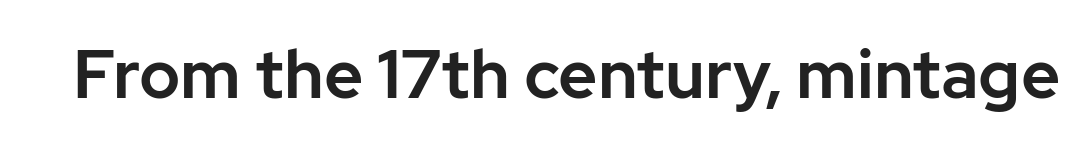
{"serif": "no", "italic": "no", "width": "normal", "stroke_contrast": "low", "x_height": "medium", "monospaced": "no", "underline": "no", "letter_spacing": "normal", "letter_spacing_em": 0.0, "glyph_px": 68}
